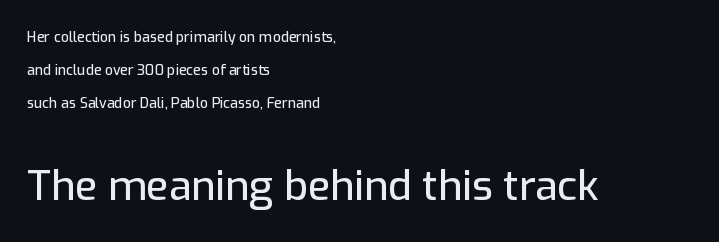
{"serif": "no", "italic": "no", "width": "normal", "stroke_contrast": "low", "x_height": "medium", "monospaced": "no", "underline": "no", "align": "left", "line_spacing": "loose", "line_spacing_ratio": 2.34, "letter_spacing": "normal", "letter_spacing_em": 0.0, "larger_block": "second", "size_ratio": 2.93, "glyph_px": 41}
